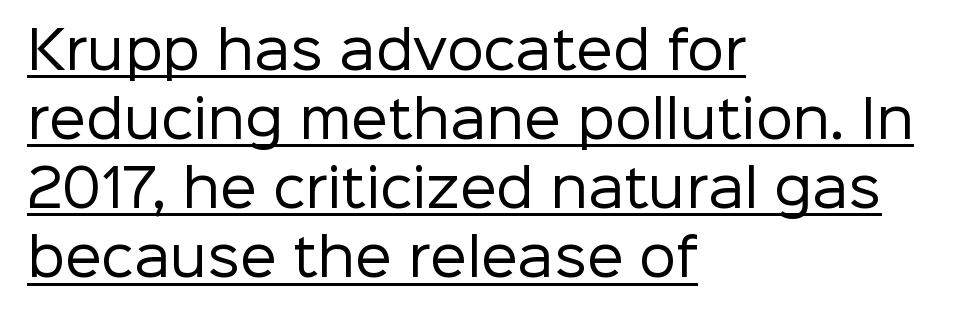
Q: Is the text bold? A: No.
Q: Is the text italic (slanted)? A: No, it is upright.
Q: Is the typeface a serif or a sans-serif typeface? A: Sans-serif.
Q: Is the text underlined? A: Yes.
Q: How is the paragraph aligned? A: Left-aligned.
Q: Is the spacing between letters normal or unusually wide? A: Normal.
Q: Is the spacing between lines tight, normal or loose? A: Normal.
Q: Width (condensed, normal, or wide)? A: Normal.
Q: Stroke contrast? A: Low.
Q: x-height? A: Medium.
Q: Monospaced? A: No.
